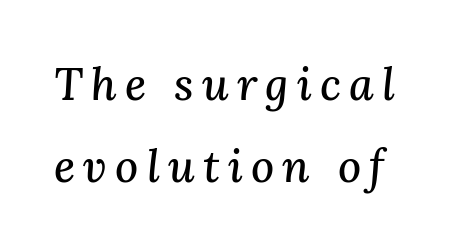
The image shows 45 px serif type, italic (leaning right); set line spacing 1.83x, not underlined; medium stroke contrast and a medium x-height.
